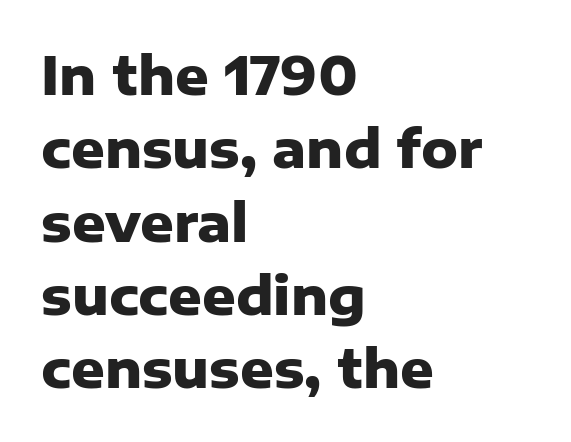
This is the regular roman posture of the typeface. The letters advance in unequal steps, a hallmark of proportional type. This sample keeps an unexceptional amount of space between lines. A clean baseline with only descenders dipping below it. Regarding serifs, this sample does without them. Thick stems and heavy bowls — unmistakably bold.
